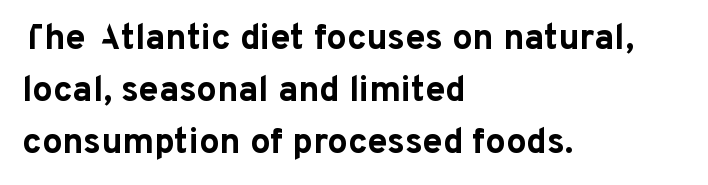
Does the weight exceed regular? Yes, all the way to bold. You could not count columns in this text — the font is proportionally spaced. A roman cut, with each character standing at attention. In terms of letterform style, serifs are entirely absent. A classic flush-left, rag-right setting is used for this passage. Underlining? Definitely not there.
